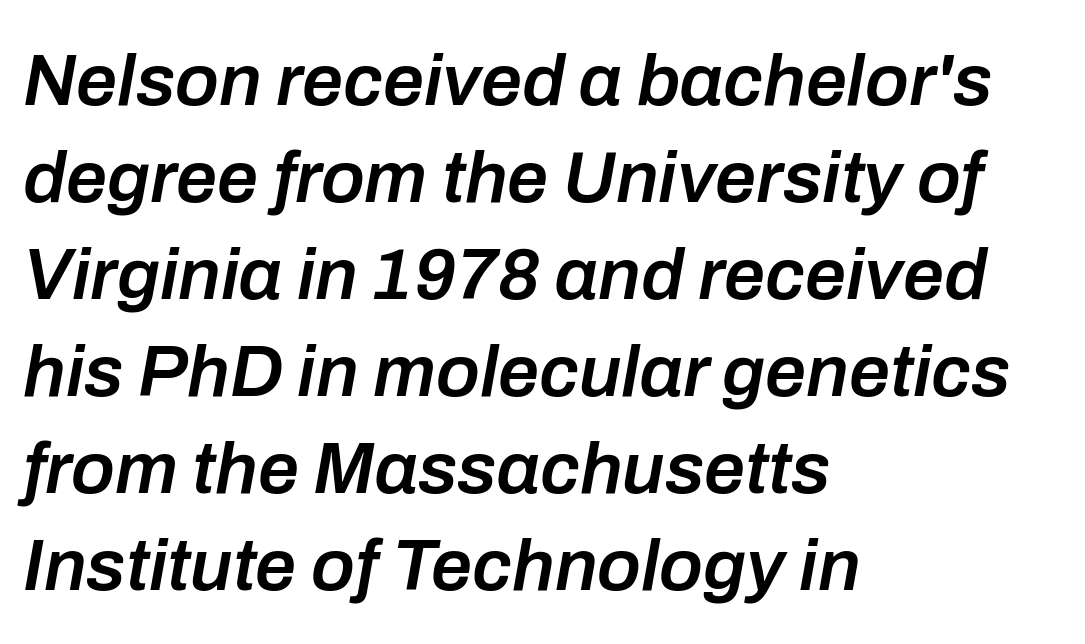
Q: Is the text bold? A: Semi-bold.
Q: Is the text italic (slanted)? A: Yes, it leans right by about 10 degrees.
Q: Is the text underlined? A: No.
Q: How is the paragraph aligned? A: Left-aligned.
Q: Is the spacing between letters normal or unusually wide? A: Normal.
Q: Is the spacing between lines tight, normal or loose? A: Normal.
Q: Width (condensed, normal, or wide)? A: Normal.
Q: Stroke contrast? A: Low.
Q: x-height? A: Medium.
Q: Monospaced? A: No.
